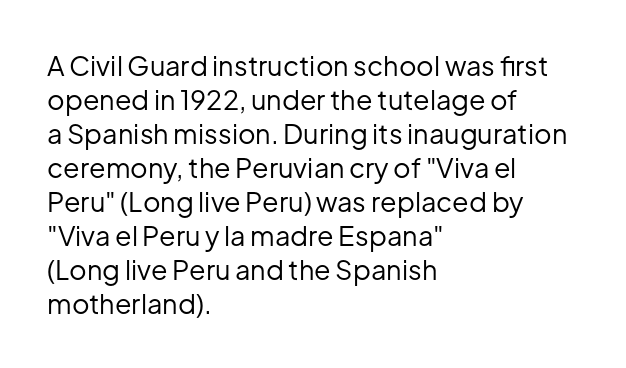
The image shows 27 px text type, upright; set left-aligned, normal line spacing (1.26x), normal letter spacing, not underlined.
